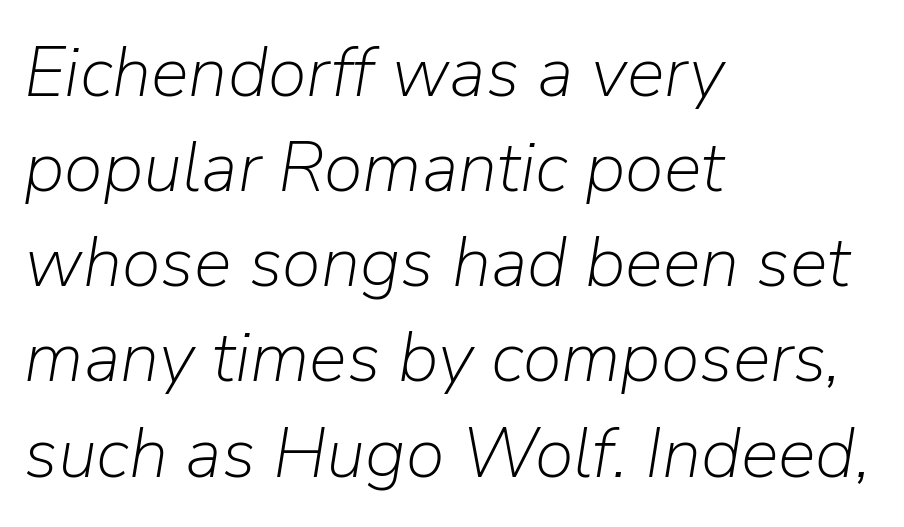
{"italic": "yes", "lean": "right", "slant_degrees": 9, "bold": "no", "weight": "light", "width": "normal", "stroke_contrast": "low", "x_height": "medium", "monospaced": "no", "underline": "no", "align": "left", "line_spacing": "normal", "line_spacing_ratio": 1.34, "letter_spacing": "normal", "letter_spacing_em": 0.0, "glyph_px": 71}
